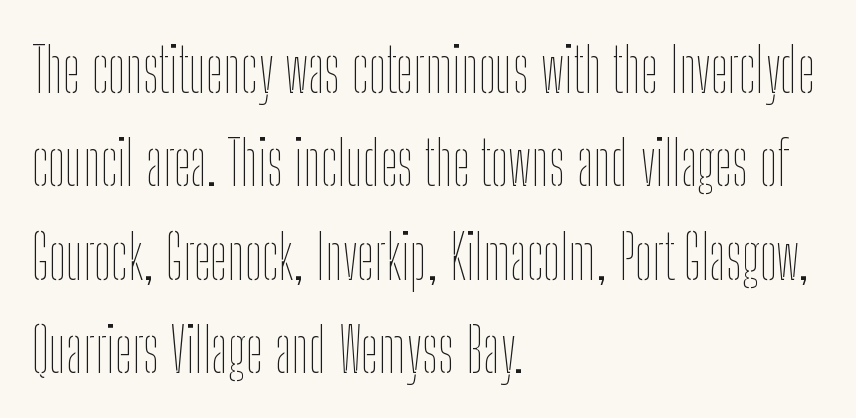
Each row of text sits above clean, open space. The specimen reads as upright at a glance. Inter-character spacing is left at the font's built-in metrics. The block of text has a typical density, with ordinary space between rows. The rendering anchors every line to the left-hand side.
